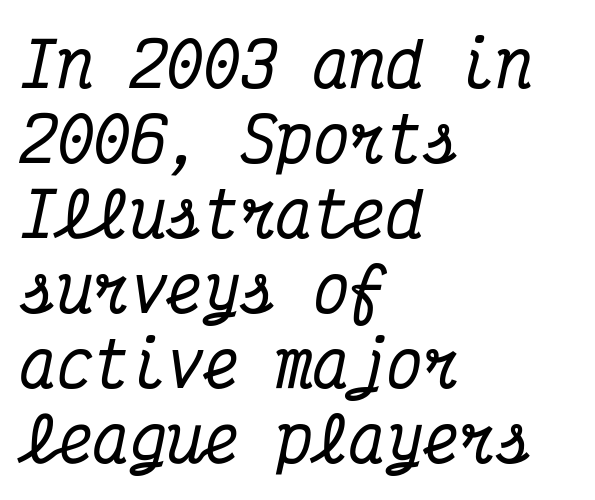
Q: Is the text italic (slanted)? A: Yes, it leans right by about 12 degrees.
Q: Is the typeface a serif or a sans-serif typeface? A: Serif.
Q: Is the text underlined? A: No.
Q: How is the paragraph aligned? A: Left-aligned.
Q: Is the spacing between letters normal or unusually wide? A: Normal.
Q: Width (condensed, normal, or wide)? A: Condensed.
Q: Stroke contrast? A: Medium.
Q: x-height? A: Medium.
Q: Monospaced? A: Yes.
